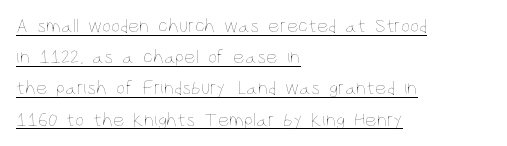
The weight tops out at a normal text grade. The paragraph has a hard left edge and a soft right edge. The leading is moderate, giving the passage an even texture. No italicization has been applied; the sample stays upright. Check the space under the baseline: a stroke is drawn there.
